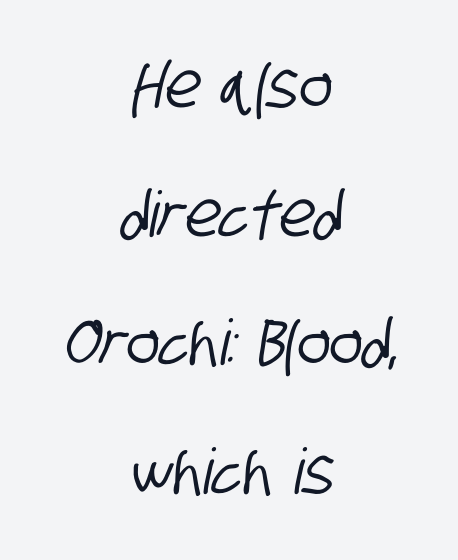
{"serif": "no", "width": "condensed", "stroke_contrast": "low", "x_height": "large", "monospaced": "no", "underline": "no", "align": "center", "line_spacing": "loose", "line_spacing_ratio": 2.04, "letter_spacing": "normal", "letter_spacing_em": 0.0, "glyph_px": 63}
